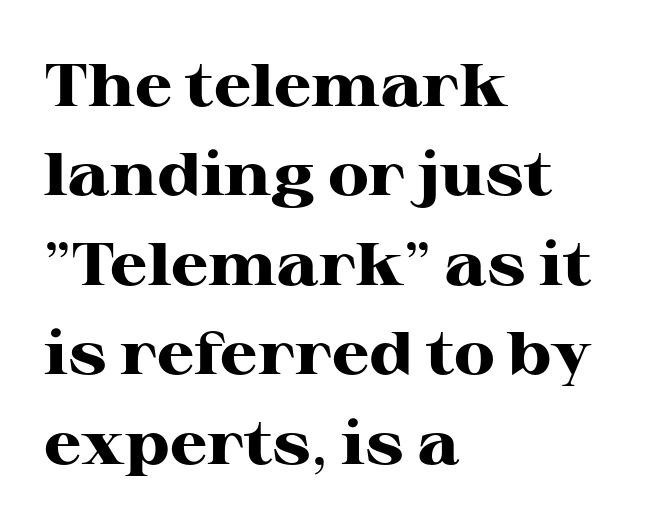
Q: Is the text bold? A: Yes.
Q: Is the text italic (slanted)? A: No, it is upright.
Q: Is the typeface a serif or a sans-serif typeface? A: Serif.
Q: Is the text underlined? A: No.
Q: How is the paragraph aligned? A: Left-aligned.
Q: Is the spacing between letters normal or unusually wide? A: Normal.
Q: Is the spacing between lines tight, normal or loose? A: Normal.
Q: Width (condensed, normal, or wide)? A: Wide.
Q: Stroke contrast? A: High.
Q: x-height? A: Medium.
Q: Monospaced? A: No.
